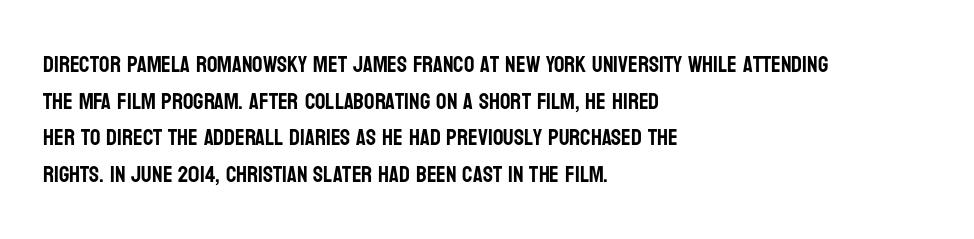
The image shows 23 px text type, upright; set left-aligned, normal line spacing (1.59x), normal letter spacing, not underlined.
